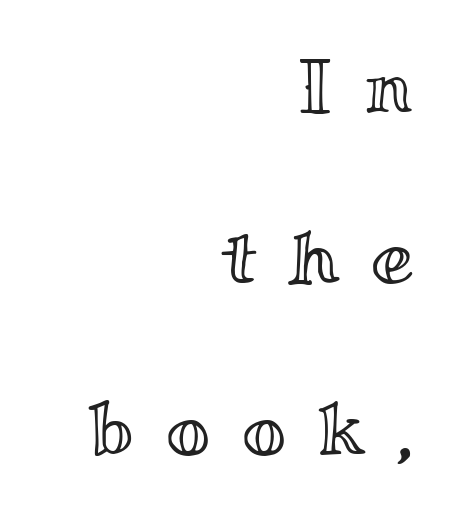
The rendering inserts visible extra space after every character. Reading down the block, your eye finds every line finishing at a fixed right position. Whoever set this chose breathing room over compactness in the vertical rhythm. The gap between lines stays unmarked. Nope, not italic — everything's standing straight.
